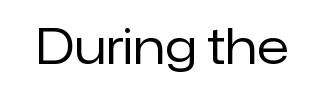
Observe the absence of serifs on each vertical stroke in this sample. The passage shown has conventional tracking throughout. Every character sits straight up, as roman type does. No letter is thick-stroked: the sample isn't bold. Think of a printed novel: that variable character pitch is what you see here. The area under the type is left untouched.
